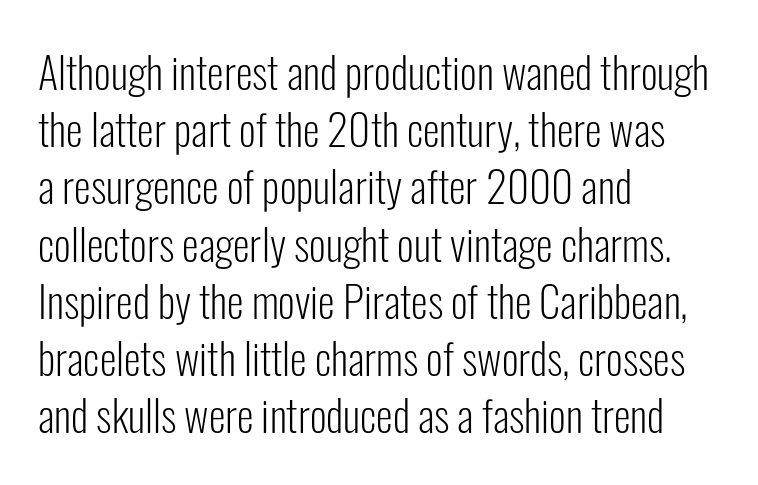
The image shows 43 px light, condensed sans-serif type, upright; set left-aligned, normal line spacing (1.33x), normal letter spacing, not underlined; low stroke contrast and a medium x-height.
